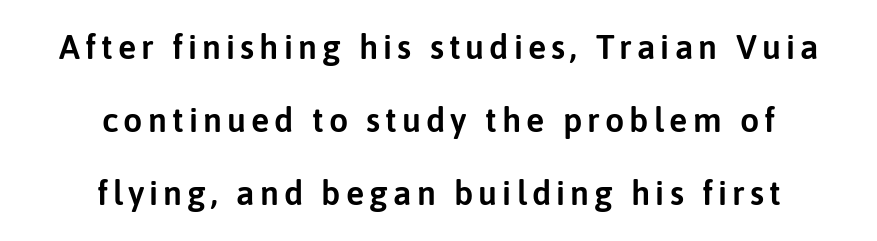
Q: Is the text italic (slanted)? A: No, it is upright.
Q: Is the typeface a serif or a sans-serif typeface? A: Sans-serif.
Q: Is the text underlined? A: No.
Q: How is the paragraph aligned? A: Centered.
Q: Is the spacing between lines tight, normal or loose? A: Loose.
Q: Width (condensed, normal, or wide)? A: Normal.
Q: Stroke contrast? A: Low.
Q: x-height? A: Medium.
Q: Monospaced? A: No.
